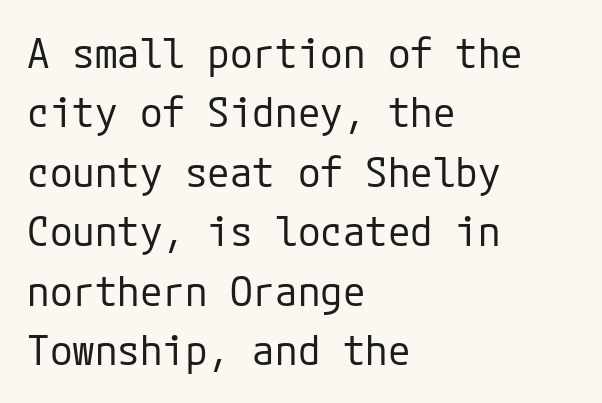
The image shows 41 px regular-weight sans-serif type, upright; set left-aligned, normal line spacing (1.45x), normal letter spacing, not underlined; low stroke contrast and a medium x-height.
